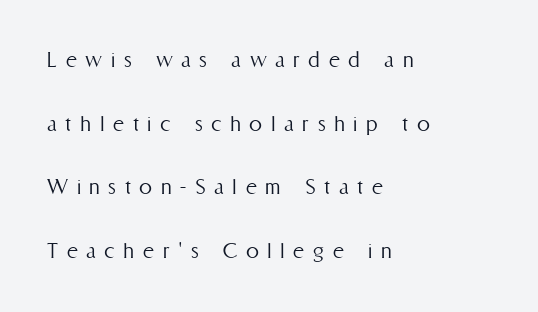
Q: Is the text bold? A: No.
Q: Is the text italic (slanted)? A: No, it is upright.
Q: Is the text underlined? A: No.
Q: How is the paragraph aligned? A: Left-aligned.
Q: Is the spacing between letters normal or unusually wide? A: Unusually wide.
Q: Is the spacing between lines tight, normal or loose? A: Loose.
